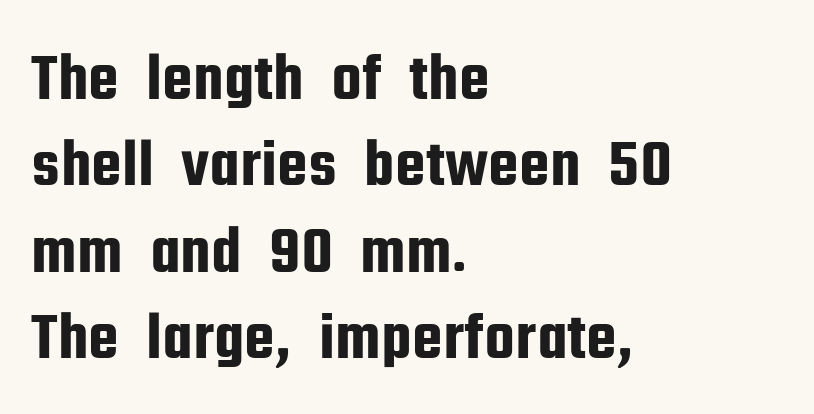
Varying glyph widths throughout — classic text-font behaviour. The text block is weighted toward the left margin, trailing off unevenly rightward. A typesetter would call this zero additional tracking. Are there feet on the stems? There aren't — it's a sans. The font's upright variant was chosen for this text. A clean baseline with only descenders dipping below it.
